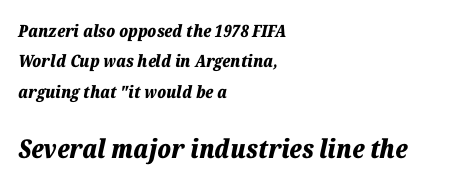
The image shows 26 px bold type, italic (leaning right); set left-aligned, line spacing 1.78x, normal letter spacing, not underlined; the second (bottom) block is 1.53x larger.
